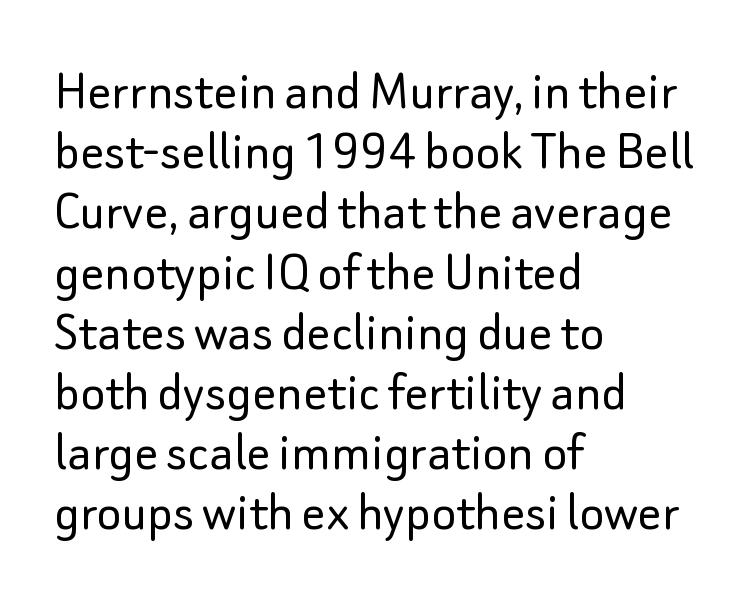
Q: Is the text bold? A: No.
Q: Is the text italic (slanted)? A: No, it is upright.
Q: Is the typeface a serif or a sans-serif typeface? A: Sans-serif.
Q: Is the text underlined? A: No.
Q: How is the paragraph aligned? A: Left-aligned.
Q: Is the spacing between letters normal or unusually wide? A: Normal.
Q: Is the spacing between lines tight, normal or loose? A: Tight.
Q: Width (condensed, normal, or wide)? A: Normal.
Q: Stroke contrast? A: Low.
Q: x-height? A: Small.
Q: Monospaced? A: No.
